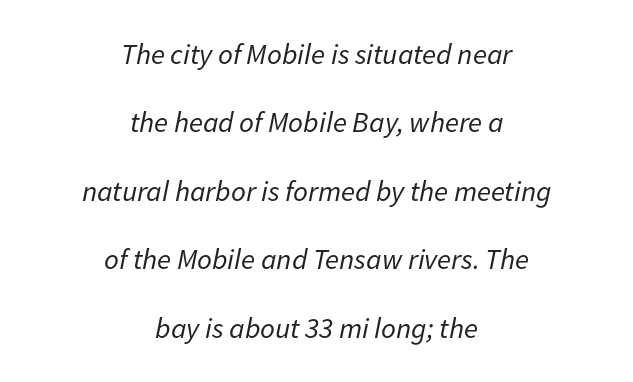
The image shows 29 px regular-weight type, italic (leaning right); set centered, loose line spacing (2.36x), normal letter spacing, not underlined; low stroke contrast and a medium x-height.
